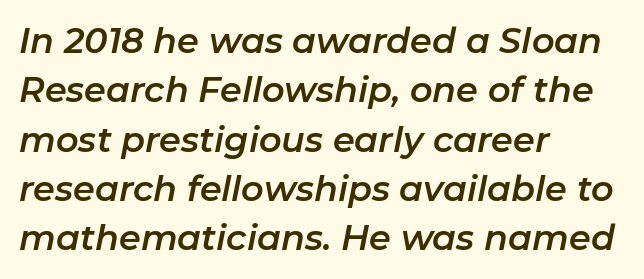
{"italic": "yes", "lean": "right", "slant_degrees": 11, "width": "normal", "stroke_contrast": "low", "x_height": "medium", "monospaced": "no", "underline": "no", "align": "left", "line_spacing": "normal", "line_spacing_ratio": 1.41, "letter_spacing": "normal", "letter_spacing_em": 0.0, "glyph_px": 35}
